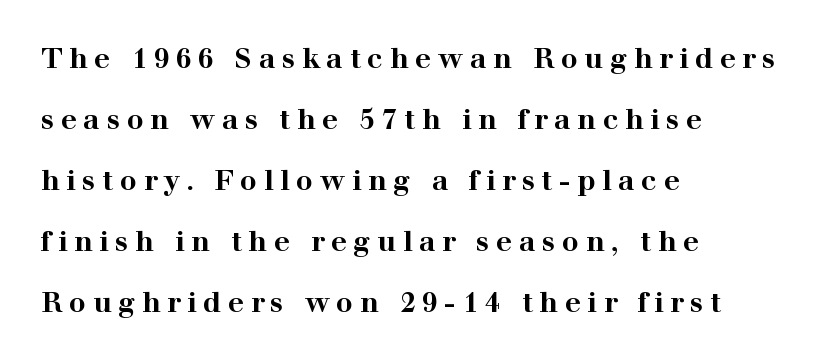
Q: Is the text bold? A: Yes.
Q: Is the text italic (slanted)? A: No, it is upright.
Q: Is the typeface a serif or a sans-serif typeface? A: Serif.
Q: Is the text underlined? A: No.
Q: How is the paragraph aligned? A: Left-aligned.
Q: Is the spacing between letters normal or unusually wide? A: Unusually wide.
Q: Is the spacing between lines tight, normal or loose? A: Loose.
Q: Width (condensed, normal, or wide)? A: Wide.
Q: Stroke contrast? A: High.
Q: x-height? A: Medium.
Q: Monospaced? A: No.
